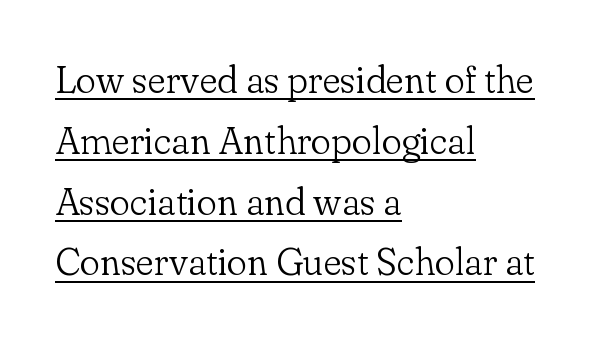
Q: Is the text bold? A: No.
Q: Is the text italic (slanted)? A: No, it is upright.
Q: Is the typeface a serif or a sans-serif typeface? A: Serif.
Q: Is the text underlined? A: Yes.
Q: How is the paragraph aligned? A: Left-aligned.
Q: Is the spacing between letters normal or unusually wide? A: Normal.
Q: Is the spacing between lines tight, normal or loose? A: Normal.
Q: Width (condensed, normal, or wide)? A: Normal.
Q: Stroke contrast? A: Low.
Q: x-height? A: Small.
Q: Monospaced? A: No.
